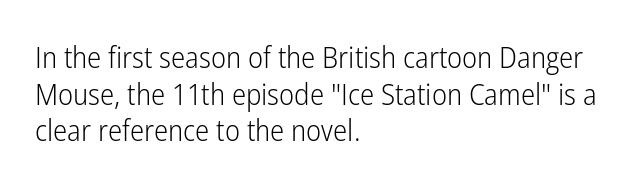
Q: Is the text bold? A: No.
Q: Is the text italic (slanted)? A: No, it is upright.
Q: Is the typeface a serif or a sans-serif typeface? A: Sans-serif.
Q: Is the text underlined? A: No.
Q: How is the paragraph aligned? A: Left-aligned.
Q: Is the spacing between letters normal or unusually wide? A: Normal.
Q: Width (condensed, normal, or wide)? A: Condensed.
Q: Stroke contrast? A: Low.
Q: x-height? A: Medium.
Q: Monospaced? A: No.
